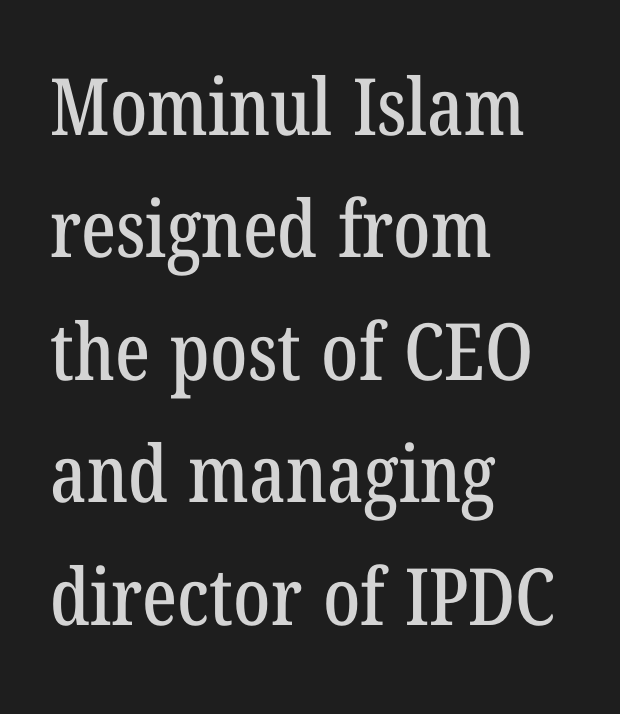
These lines sit exactly where default settings would place them. Note the varied advance widths — an 'i' is clearly narrower than an 'm'. A classic flush-left, rag-right setting is used for this passage. A serif font was chosen for this passage. Observe the ordinary spacing: letters are neighbours, not strangers.
